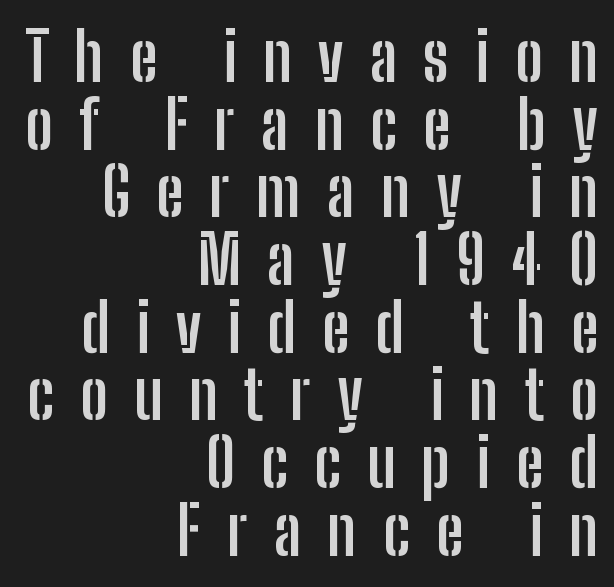
The image shows 67 px semibold, condensed sans-serif type, upright; set right-aligned, tight line spacing (1.01x), unusually wide letter spacing (+0.39 em), not underlined; low stroke contrast and a medium x-height.
